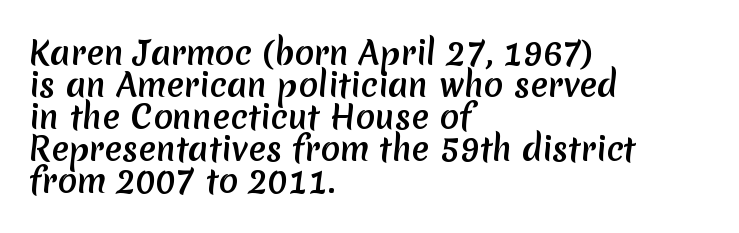
The strip under each line holds only bare page. The lines in this sample share a left origin and differ only in where they stop. Whoever set this chose condensed vertical rhythm over breathing room. Varying glyph widths throughout — classic text-font behaviour.
